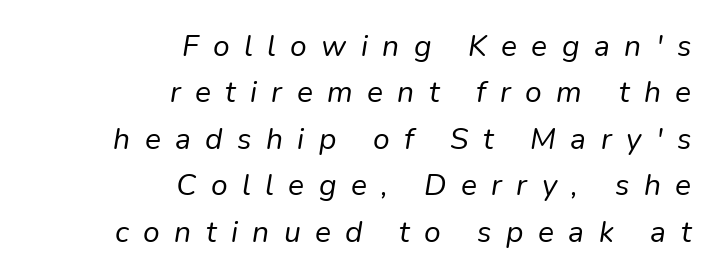
{"italic": "yes", "lean": "right", "slant_degrees": 9, "bold": "no", "weight": "regular", "width": "normal", "stroke_contrast": "low", "x_height": "medium", "monospaced": "no", "underline": "no", "align": "right", "line_spacing": "normal", "line_spacing_ratio": 1.55, "letter_spacing": "wide", "letter_spacing_em": 0.48, "glyph_px": 30}
